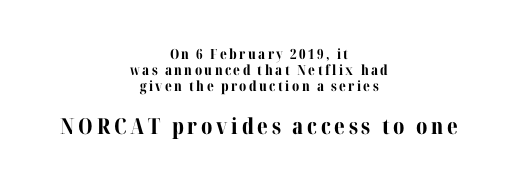
The image shows 22 px bold type, upright; set centered, tight line spacing (1.15x), not underlined; the second (bottom) block is 1.57x larger.
